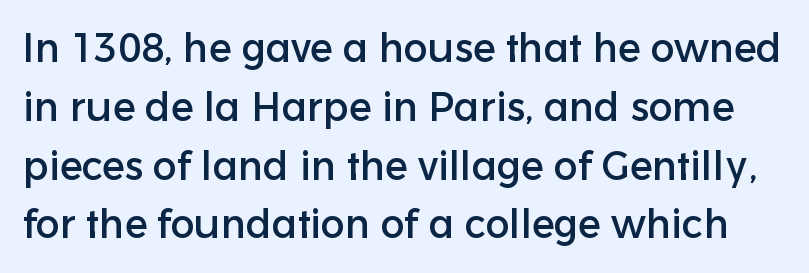
Q: Is the text italic (slanted)? A: No, it is upright.
Q: Is the typeface a serif or a sans-serif typeface? A: Sans-serif.
Q: Is the text underlined? A: No.
Q: Is the spacing between letters normal or unusually wide? A: Normal.
Q: Is the spacing between lines tight, normal or loose? A: Normal.
Q: Width (condensed, normal, or wide)? A: Normal.
Q: Stroke contrast? A: Low.
Q: x-height? A: Medium.
Q: Monospaced? A: No.
